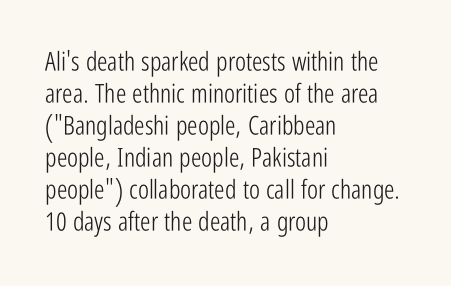
The image shows 26 px text type, upright; set left-aligned, line spacing 1.23x, normal letter spacing, not underlined.
